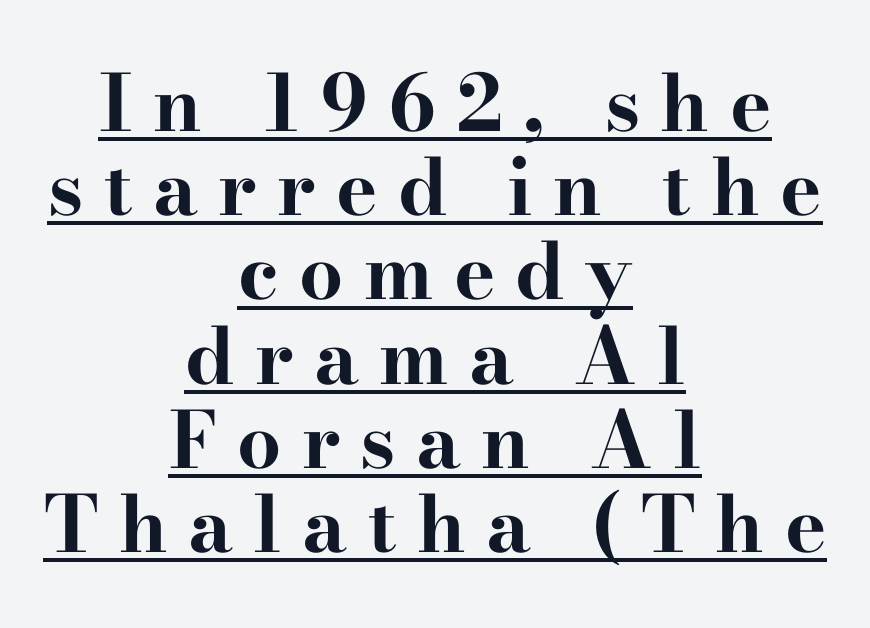
{"serif": "yes", "italic": "no", "bold": "yes", "weight": "bold", "width": "wide", "stroke_contrast": "high", "x_height": "small", "monospaced": "no", "underline": "yes", "align": "center", "line_spacing": "tight", "line_spacing_ratio": 1.08, "letter_spacing": "wide", "letter_spacing_em": 0.26, "glyph_px": 78}
